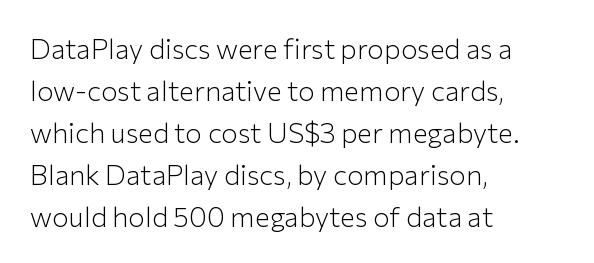
The image shows 28 px light sans-serif type, upright; set left-aligned, normal line spacing (1.5x), normal letter spacing, not underlined; low stroke contrast and a medium x-height.
